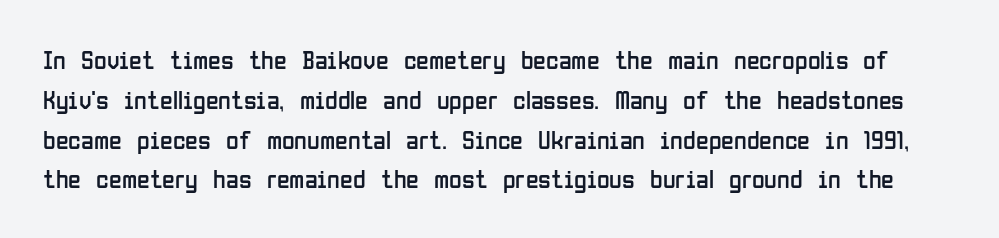
{"italic": "no", "bold": "no", "underline": "no", "line_spacing": "normal", "line_spacing_ratio": 1.53, "letter_spacing": "normal", "letter_spacing_em": 0.0, "glyph_px": 26}
